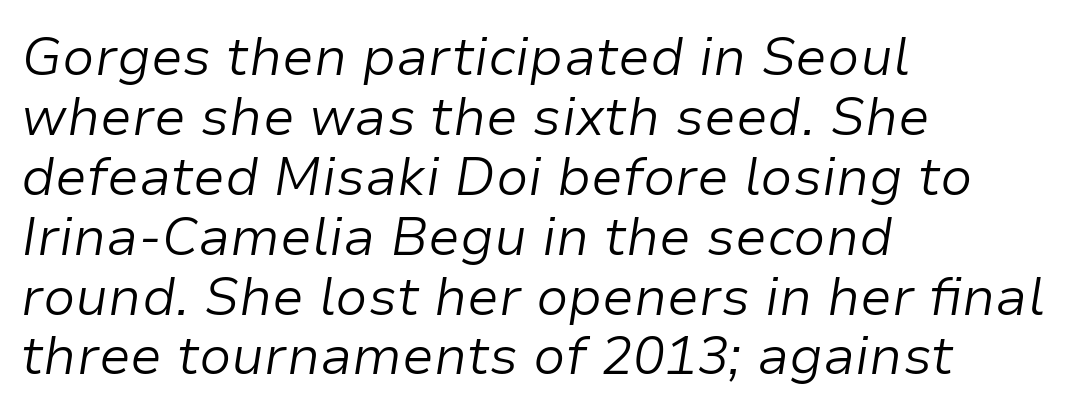
The image shows 53 px light type, italic (leaning right); set left-aligned, tight line spacing (1.13x), normal letter spacing, not underlined; low stroke contrast and a medium x-height.
